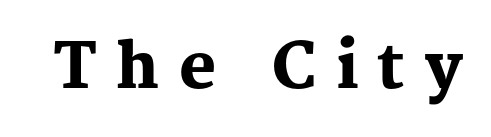
{"serif": "yes", "italic": "no", "bold": "yes", "weight": "heavy", "width": "normal", "stroke_contrast": "medium", "x_height": "medium", "monospaced": "no", "underline": "no", "letter_spacing": "wide", "letter_spacing_em": 0.31, "glyph_px": 62}
